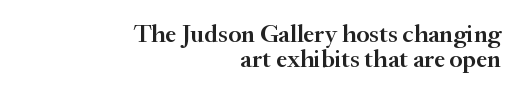
The image shows 25 px text type, upright; set right-aligned, tight line spacing (0.99x), normal letter spacing, not underlined.
